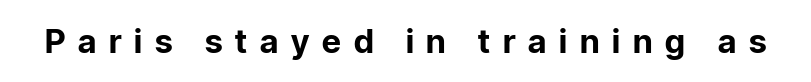
Q: Is the text bold? A: Yes.
Q: Is the text italic (slanted)? A: No, it is upright.
Q: Is the typeface a serif or a sans-serif typeface? A: Sans-serif.
Q: Is the text underlined? A: No.
Q: Is the spacing between letters normal or unusually wide? A: Unusually wide.
Q: Width (condensed, normal, or wide)? A: Normal.
Q: Stroke contrast? A: Low.
Q: x-height? A: Medium.
Q: Monospaced? A: No.
